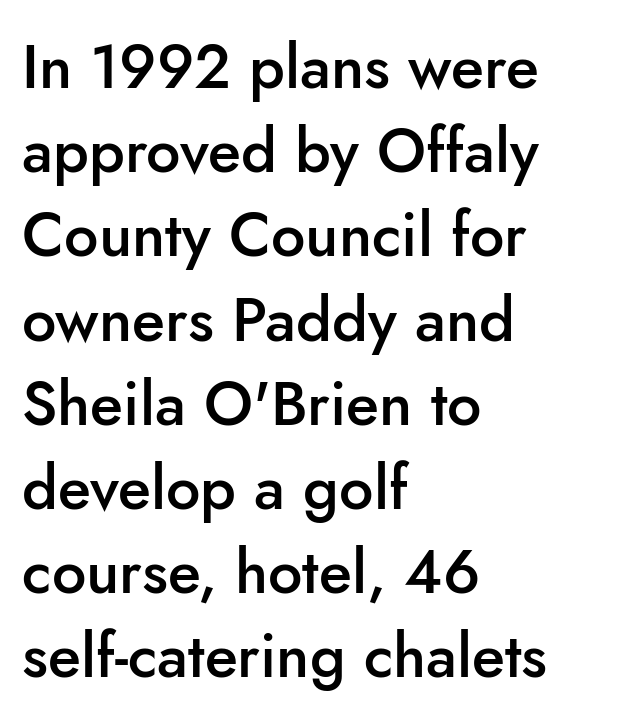
Do the letters lean? They stand straight. A bare baseline throughout the passage. Stems and bowls a touch heavier than normal — semibold. Caption: multi-line text, flush left, ragged right. Looks like regular typesetting: each glyph gets only the width it needs. Summary of vertical rhythm: regular, with standard interline spacing.
